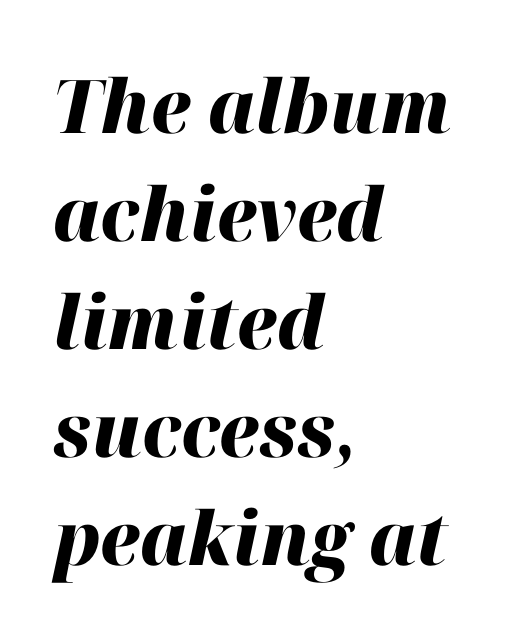
The image shows 74 px heavy type, italic (leaning right); set left-aligned, normal line spacing (1.46x), normal letter spacing, not underlined; high stroke contrast and a medium x-height.
